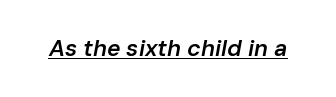
Emphasis by weight is partial: semibold. Spacing between characters is what you'd get straight out of the box. These characters rest on top of a visible drawn line. It's the slanting kind of type.
